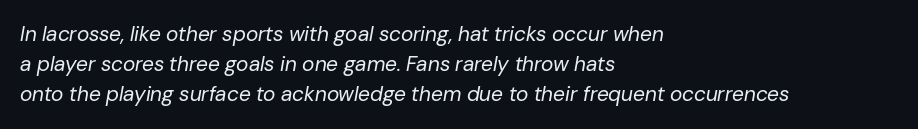
Q: Is the text bold? A: No.
Q: Is the text italic (slanted)? A: Yes, it leans right by about 10 degrees.
Q: Is the text underlined? A: No.
Q: How is the paragraph aligned? A: Left-aligned.
Q: Is the spacing between letters normal or unusually wide? A: Normal.
Q: Is the spacing between lines tight, normal or loose? A: Normal.
